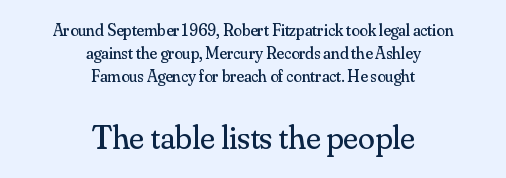
Q: Is the text bold? A: No.
Q: Is the text italic (slanted)? A: No, it is upright.
Q: Is the typeface a serif or a sans-serif typeface? A: Serif.
Q: Is the text underlined? A: No.
Q: How is the paragraph aligned? A: Centered.
Q: Is the spacing between letters normal or unusually wide? A: Normal.
Q: Is the spacing between lines tight, normal or loose? A: Normal.
Q: Which block of text is set in a larger size, the first (top) or the second (bottom)? A: The second (bottom) one.
Q: Width (condensed, normal, or wide)? A: Normal.
Q: Stroke contrast? A: Medium.
Q: x-height? A: Small.
Q: Monospaced? A: No.
